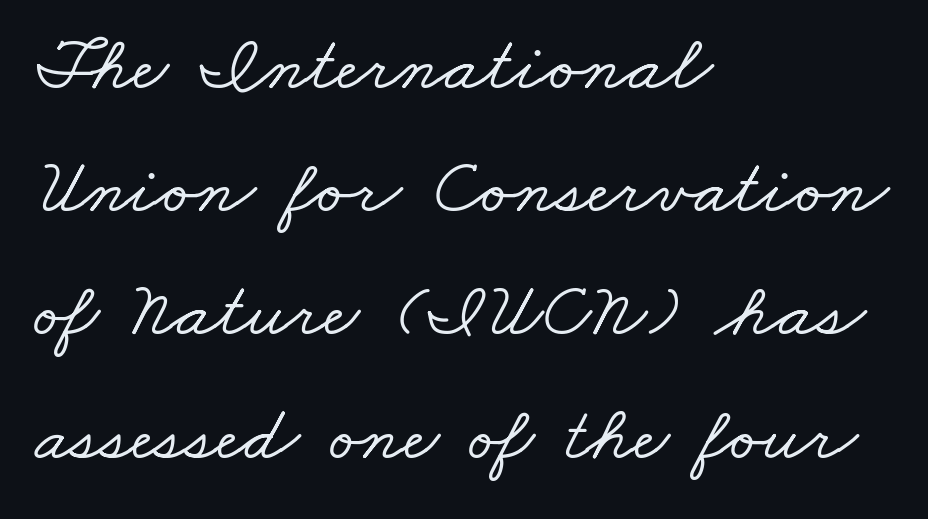
The image shows 78 px wide serif type; set left-aligned, normal line spacing (1.58x), normal letter spacing, not underlined; low stroke contrast and a small x-height.
